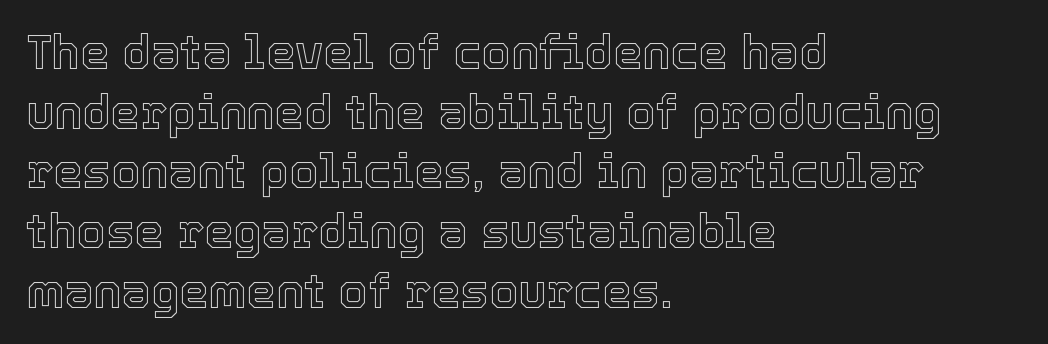
{"italic": "no", "width": "normal", "x_height": "medium", "monospaced": "no", "underline": "no", "align": "left", "line_spacing": "normal", "line_spacing_ratio": 1.27, "letter_spacing": "normal", "letter_spacing_em": 0.0, "glyph_px": 47}
